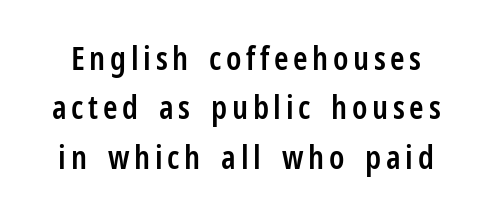
{"serif": "no", "italic": "no", "bold": "semi", "weight": "semibold", "width": "condensed", "stroke_contrast": "low", "x_height": "medium", "monospaced": "no", "underline": "no", "line_spacing": "normal", "line_spacing_ratio": 1.5, "glyph_px": 33}
